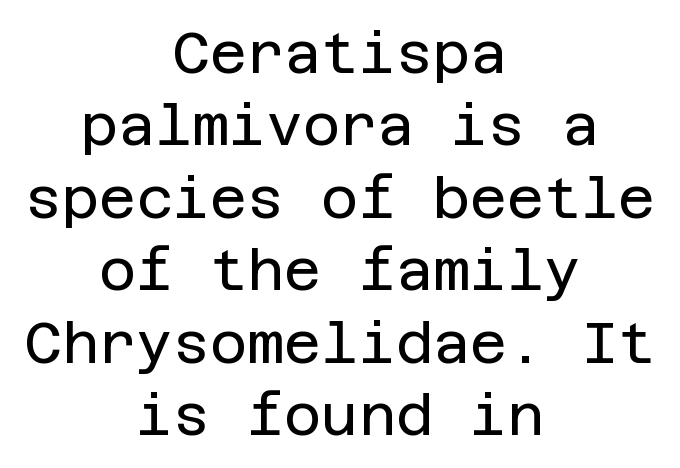
Q: Is the text bold? A: No.
Q: Is the text italic (slanted)? A: No, it is upright.
Q: Is the typeface a serif or a sans-serif typeface? A: Sans-serif.
Q: Is the text underlined? A: No.
Q: How is the paragraph aligned? A: Centered.
Q: Is the spacing between letters normal or unusually wide? A: Normal.
Q: Is the spacing between lines tight, normal or loose? A: Normal.
Q: Width (condensed, normal, or wide)? A: Normal.
Q: Stroke contrast? A: Low.
Q: x-height? A: Large.
